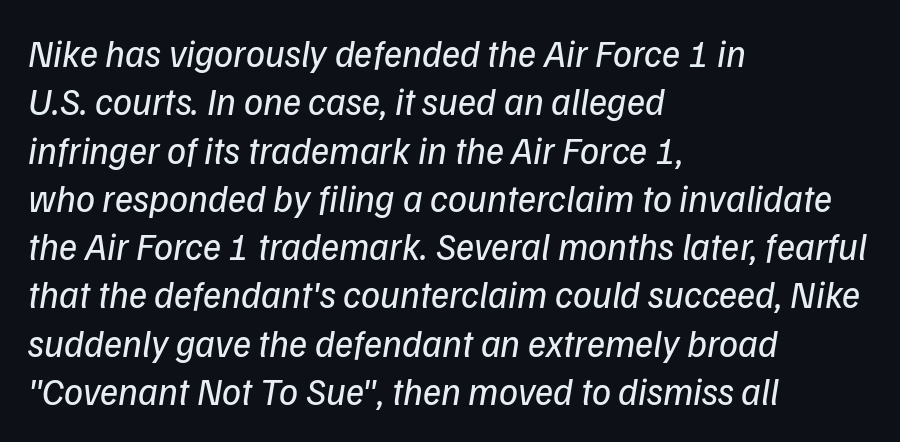
The image shows 38 px regular-weight type, italic (leaning right); set left-aligned, normal line spacing (1.27x), normal letter spacing, not underlined; low stroke contrast and a medium x-height.
